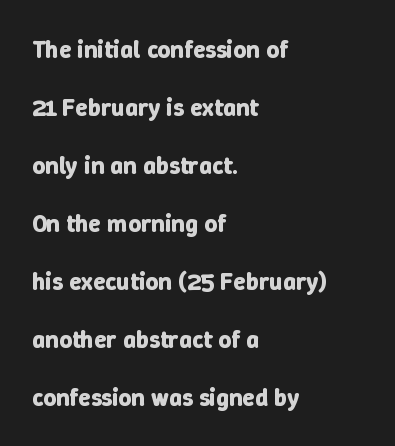
Q: Is the text bold? A: Yes.
Q: Is the text italic (slanted)? A: No, it is upright.
Q: Is the text underlined? A: No.
Q: How is the paragraph aligned? A: Left-aligned.
Q: Is the spacing between letters normal or unusually wide? A: Normal.
Q: Is the spacing between lines tight, normal or loose? A: Loose.
